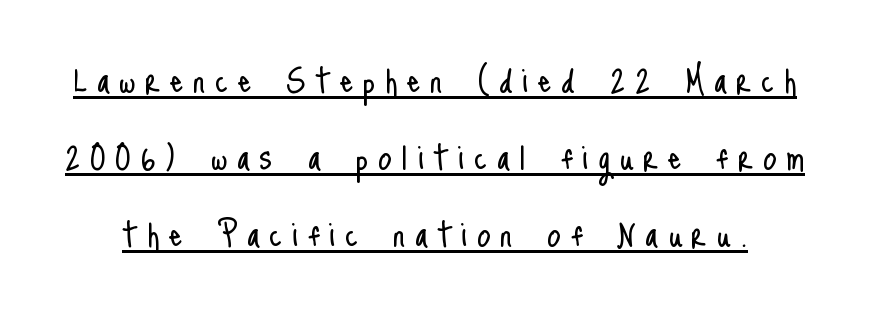
Q: Is the text bold? A: No.
Q: Is the text italic (slanted)? A: No, it is upright.
Q: Is the typeface a serif or a sans-serif typeface? A: Sans-serif.
Q: Is the text underlined? A: Yes.
Q: Is the spacing between letters normal or unusually wide? A: Unusually wide.
Q: Width (condensed, normal, or wide)? A: Condensed.
Q: Stroke contrast? A: Low.
Q: x-height? A: Small.
Q: Monospaced? A: No.
